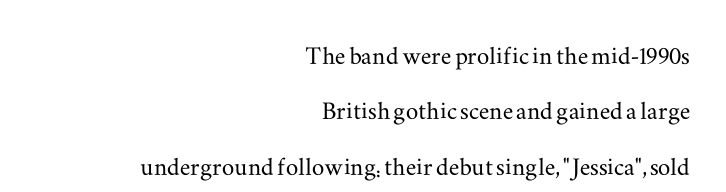
Q: Is the text italic (slanted)? A: No, it is upright.
Q: Is the typeface a serif or a sans-serif typeface? A: Serif.
Q: Is the text underlined? A: No.
Q: How is the paragraph aligned? A: Right-aligned.
Q: Is the spacing between letters normal or unusually wide? A: Normal.
Q: Width (condensed, normal, or wide)? A: Wide.
Q: Stroke contrast? A: Medium.
Q: x-height? A: Small.
Q: Monospaced? A: No.
